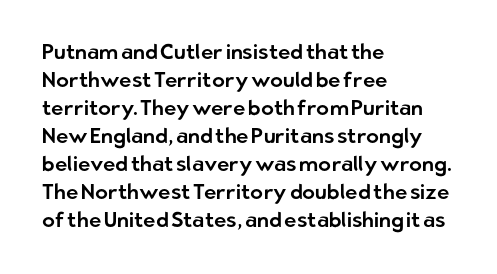
Q: Is the text italic (slanted)? A: No, it is upright.
Q: Is the text underlined? A: No.
Q: How is the paragraph aligned? A: Left-aligned.
Q: Is the spacing between letters normal or unusually wide? A: Normal.
Q: Is the spacing between lines tight, normal or loose? A: Normal.
